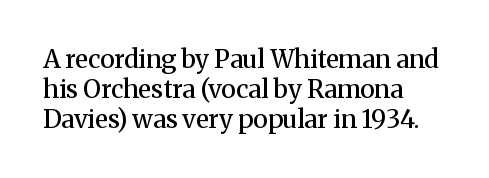
{"italic": "no", "bold": "semi", "underline": "no", "align": "left", "line_spacing_ratio": 1.2, "letter_spacing": "normal", "letter_spacing_em": 0.0, "glyph_px": 25}
